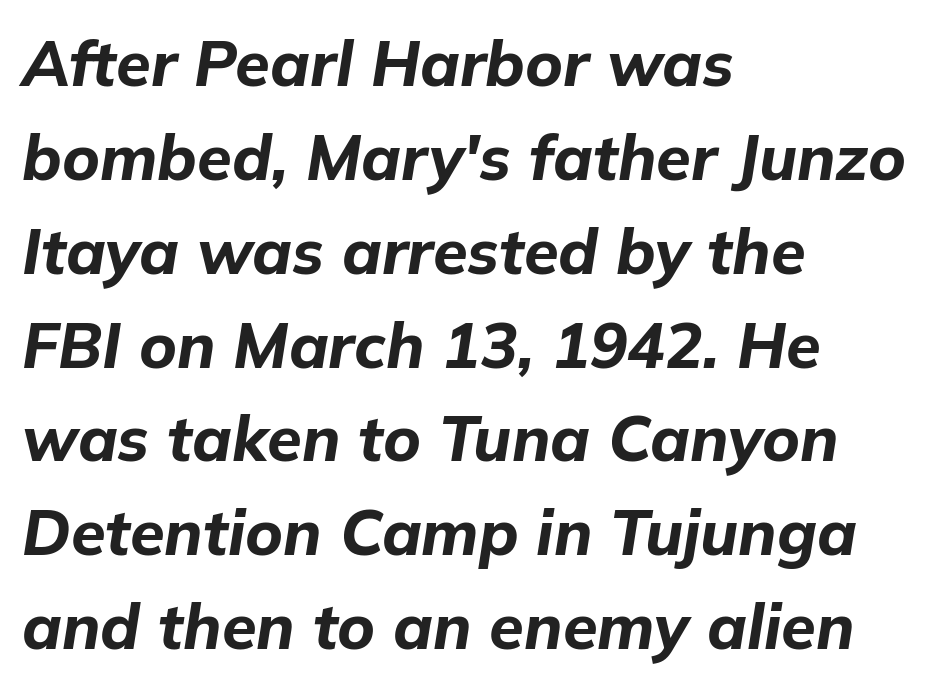
Q: Is the text bold? A: Yes.
Q: Is the text italic (slanted)? A: Yes, it leans right by about 9 degrees.
Q: Is the text underlined? A: No.
Q: How is the paragraph aligned? A: Left-aligned.
Q: Is the spacing between letters normal or unusually wide? A: Normal.
Q: Is the spacing between lines tight, normal or loose? A: Normal.
Q: Width (condensed, normal, or wide)? A: Normal.
Q: Stroke contrast? A: Low.
Q: x-height? A: Medium.
Q: Monospaced? A: No.
